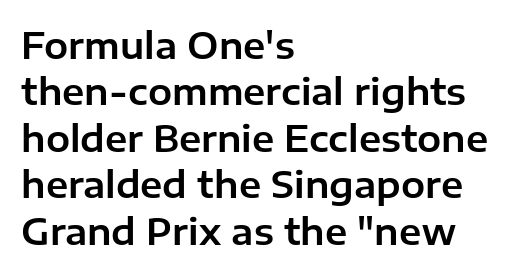
Q: Is the text italic (slanted)? A: No, it is upright.
Q: Is the typeface a serif or a sans-serif typeface? A: Sans-serif.
Q: Is the text underlined? A: No.
Q: How is the paragraph aligned? A: Left-aligned.
Q: Is the spacing between letters normal or unusually wide? A: Normal.
Q: Is the spacing between lines tight, normal or loose? A: Normal.
Q: Width (condensed, normal, or wide)? A: Normal.
Q: Stroke contrast? A: Low.
Q: x-height? A: Medium.
Q: Monospaced? A: No.
